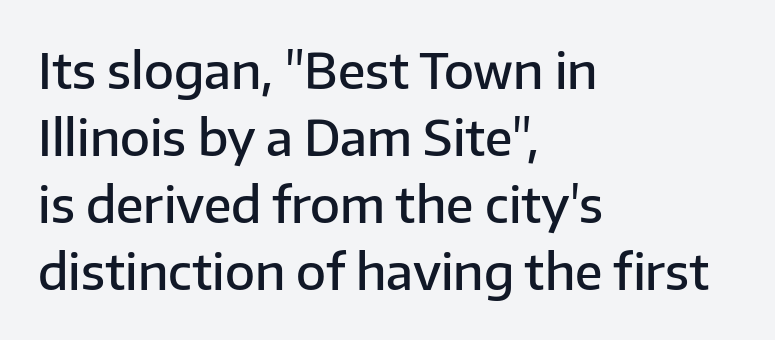
Q: Is the text bold? A: Semi-bold.
Q: Is the text italic (slanted)? A: No, it is upright.
Q: Is the typeface a serif or a sans-serif typeface? A: Sans-serif.
Q: Is the text underlined? A: No.
Q: How is the paragraph aligned? A: Left-aligned.
Q: Is the spacing between letters normal or unusually wide? A: Normal.
Q: Is the spacing between lines tight, normal or loose? A: Normal.
Q: Width (condensed, normal, or wide)? A: Normal.
Q: Stroke contrast? A: Low.
Q: x-height? A: Medium.
Q: Monospaced? A: No.
